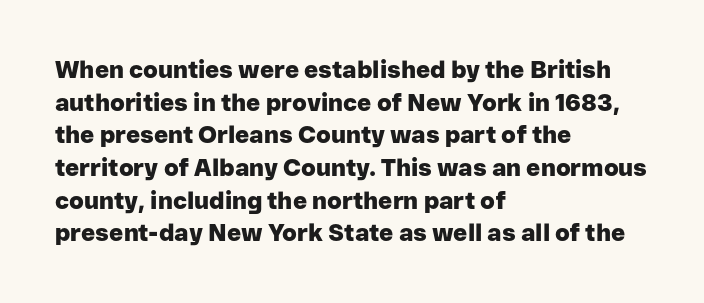
The image shows 24 px bold type, upright; set left-aligned, normal line spacing (1.36x), normal letter spacing, not underlined.
